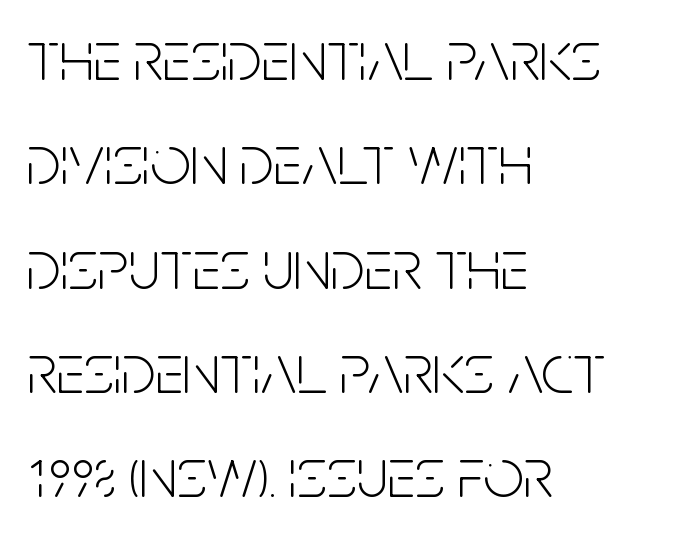
{"serif": "no", "italic": "no", "bold": "no", "weight": "light", "width": "condensed", "stroke_contrast": "low", "x_height": "large", "monospaced": "no", "underline": "no", "align": "left", "line_spacing": "normal", "line_spacing_ratio": 1.47, "letter_spacing": "normal", "letter_spacing_em": 0.0, "glyph_px": 71}
